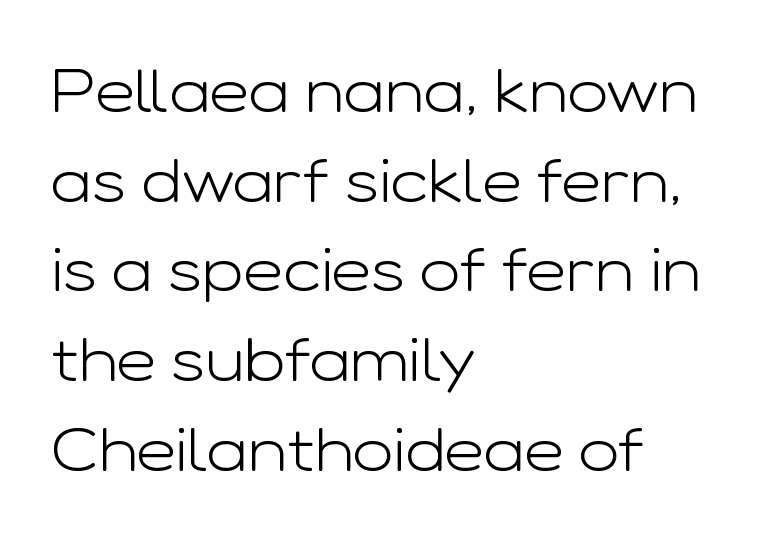
Q: Is the text bold? A: No.
Q: Is the text italic (slanted)? A: No, it is upright.
Q: Is the typeface a serif or a sans-serif typeface? A: Sans-serif.
Q: Is the text underlined? A: No.
Q: How is the paragraph aligned? A: Left-aligned.
Q: Is the spacing between letters normal or unusually wide? A: Normal.
Q: Is the spacing between lines tight, normal or loose? A: Normal.
Q: Width (condensed, normal, or wide)? A: Wide.
Q: Stroke contrast? A: Low.
Q: x-height? A: Medium.
Q: Monospaced? A: No.
